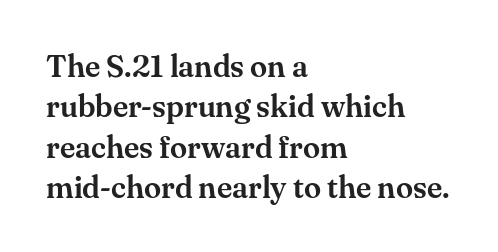
The image shows 31 px serif type, upright; set left-aligned, normal line spacing (1.3x), normal letter spacing, not underlined; medium stroke contrast and a small x-height.
